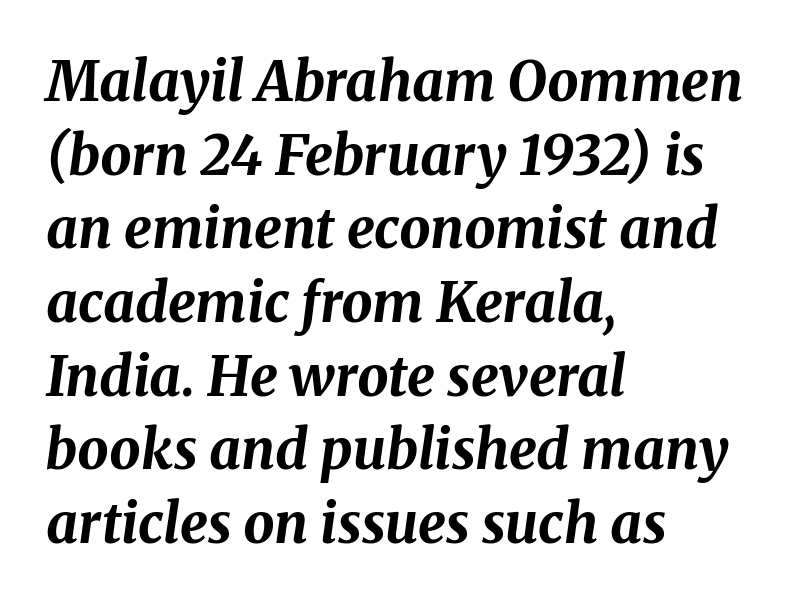
Q: Is the text bold? A: Yes.
Q: Is the text italic (slanted)? A: Yes, it leans right by about 8 degrees.
Q: Is the text underlined? A: No.
Q: How is the paragraph aligned? A: Left-aligned.
Q: Is the spacing between letters normal or unusually wide? A: Normal.
Q: Is the spacing between lines tight, normal or loose? A: Normal.
Q: Width (condensed, normal, or wide)? A: Normal.
Q: Stroke contrast? A: Medium.
Q: x-height? A: Medium.
Q: Monospaced? A: No.
